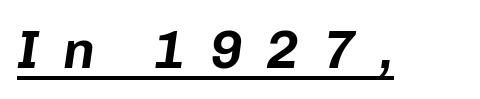
The image shows 54 px text type, italic (leaning right); set unusually wide letter spacing (+0.43 em), underlined; low stroke contrast and a medium x-height.
